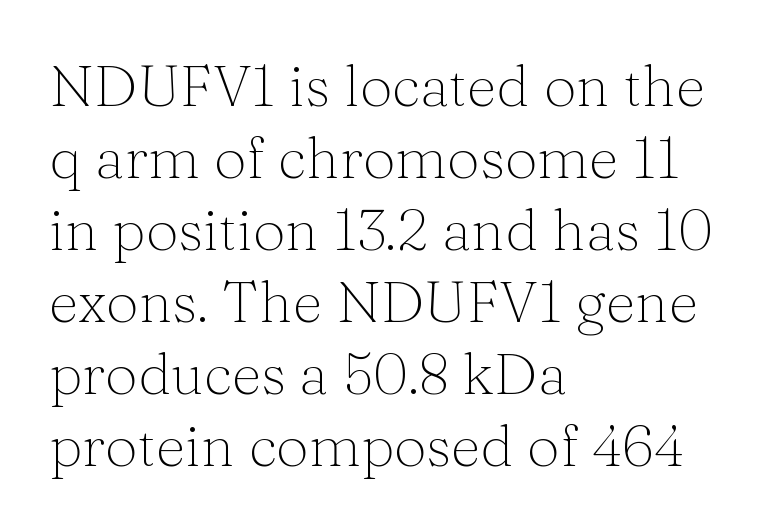
The image shows 58 px light serif type, upright; set left-aligned, line spacing 1.24x, normal letter spacing, not underlined; medium stroke contrast and a medium x-height.
